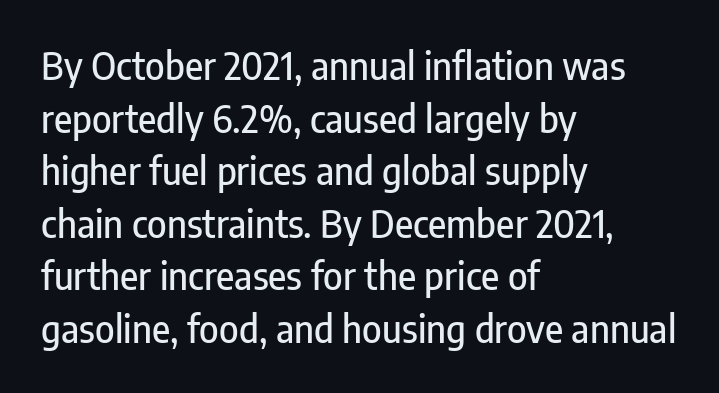
The image shows 37 px condensed sans-serif type, upright; set left-aligned, normal line spacing (1.42x), normal letter spacing, not underlined; low stroke contrast and a medium x-height.
